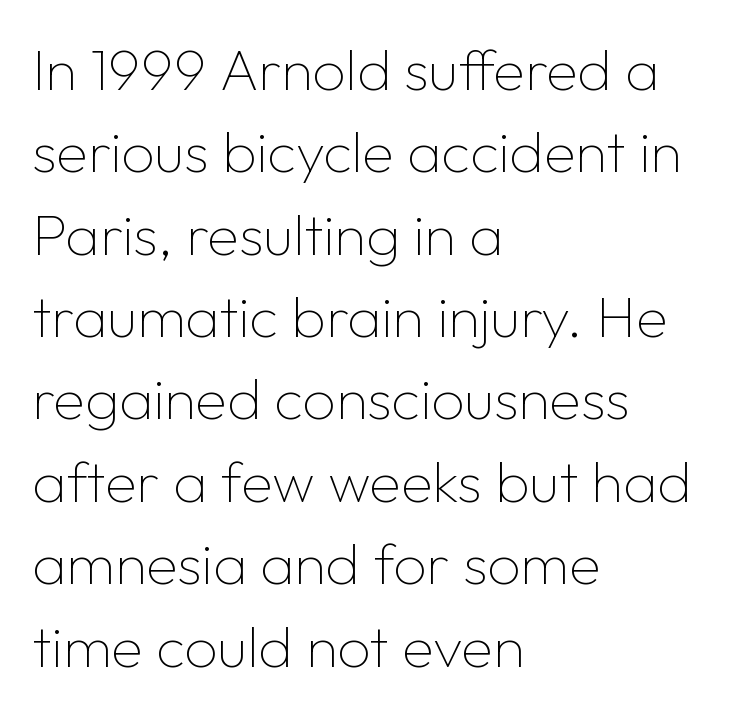
The image shows 58 px thin sans-serif type, upright; set left-aligned, normal line spacing (1.42x), normal letter spacing, not underlined; low stroke contrast and a medium x-height.
